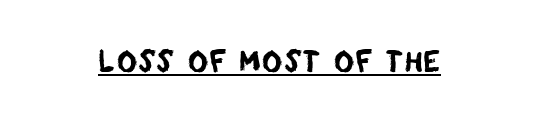
Q: Is the typeface a serif or a sans-serif typeface? A: Sans-serif.
Q: Is the text underlined? A: Yes.
Q: Is the spacing between letters normal or unusually wide? A: Normal.
Q: Width (condensed, normal, or wide)? A: Normal.
Q: Stroke contrast? A: Low.
Q: x-height? A: Large.
Q: Monospaced? A: No.
